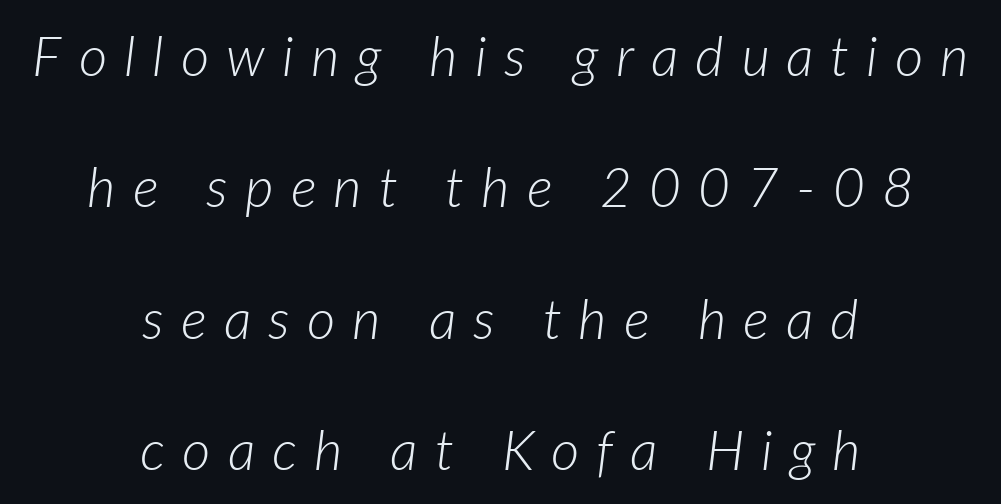
Q: Is the text bold? A: No.
Q: Is the text italic (slanted)? A: Yes, it leans right by about 7 degrees.
Q: Is the text underlined? A: No.
Q: How is the paragraph aligned? A: Centered.
Q: Is the spacing between letters normal or unusually wide? A: Unusually wide.
Q: Is the spacing between lines tight, normal or loose? A: Loose.
Q: Width (condensed, normal, or wide)? A: Normal.
Q: Stroke contrast? A: Low.
Q: x-height? A: Medium.
Q: Monospaced? A: No.
